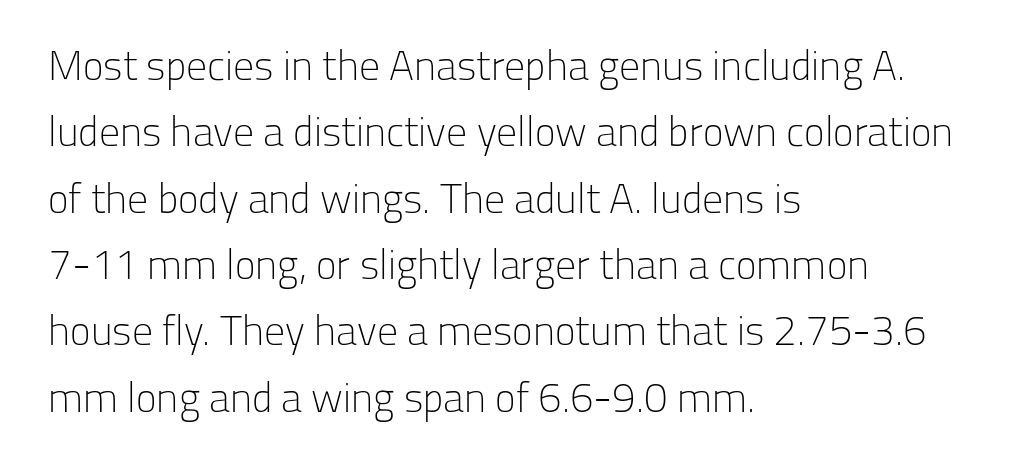
{"serif": "no", "italic": "no", "bold": "no", "weight": "light", "width": "normal", "stroke_contrast": "low", "x_height": "medium", "monospaced": "no", "underline": "no", "align": "left", "line_spacing": "normal", "line_spacing_ratio": 1.58, "letter_spacing": "normal", "letter_spacing_em": 0.0, "glyph_px": 42}
